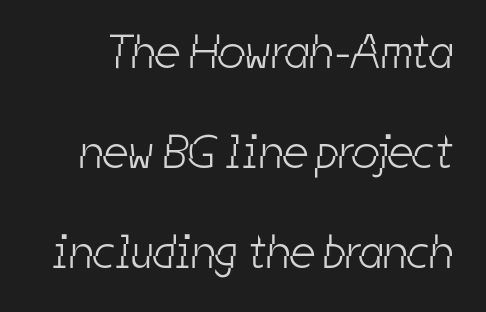
Is this a heavy cut? Hardly; it is regular or lighter. Rows of type keep a wide berth in the vertical direction. No word sits above an underline. Check where the strokes stop: nothing finishes them off — pure sans. Do the characters align in a grid? No, the font is proportional.
